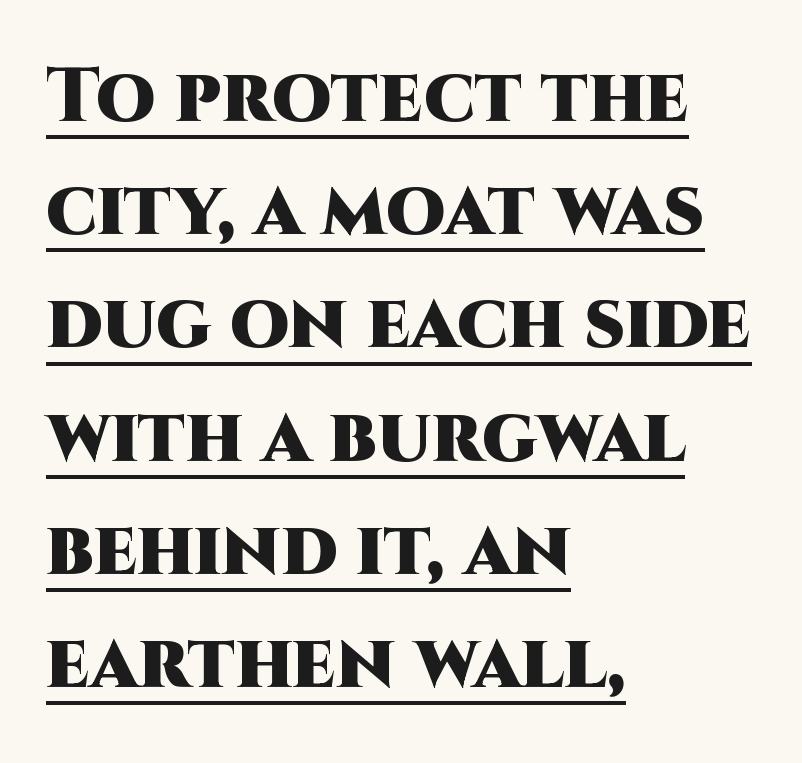
Q: Is the text bold? A: Yes.
Q: Is the text italic (slanted)? A: No, it is upright.
Q: Is the typeface a serif or a sans-serif typeface? A: Sans-serif.
Q: Is the text underlined? A: Yes.
Q: How is the paragraph aligned? A: Left-aligned.
Q: Is the spacing between letters normal or unusually wide? A: Normal.
Q: Is the spacing between lines tight, normal or loose? A: Normal.
Q: Width (condensed, normal, or wide)? A: Normal.
Q: Stroke contrast? A: High.
Q: x-height? A: Large.
Q: Monospaced? A: No.
